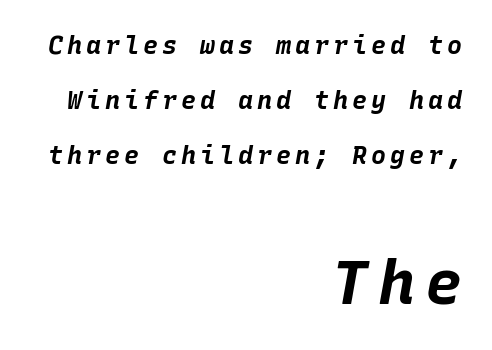
Q: Is the text bold? A: Yes.
Q: Is the text italic (slanted)? A: Yes, it leans right by about 10 degrees.
Q: Is the text underlined? A: No.
Q: How is the paragraph aligned? A: Right-aligned.
Q: Is the spacing between lines tight, normal or loose? A: Loose.
Q: Which block of text is set in a larger size, the first (top) or the second (bottom)? A: The second (bottom) one.
Q: Width (condensed, normal, or wide)? A: Normal.
Q: Stroke contrast? A: Low.
Q: x-height? A: Large.
Q: Monospaced? A: Yes.
